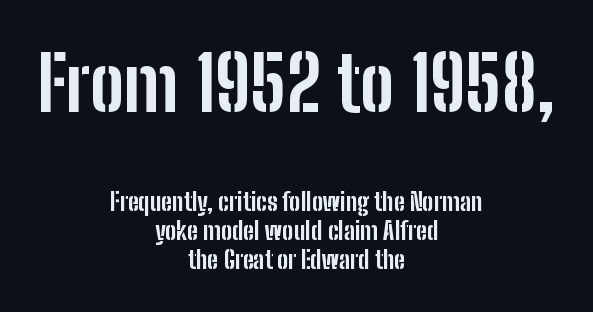
The image shows 76 px bold, condensed sans-serif type, upright; set centered, line spacing 1.16x, normal letter spacing, not underlined; the first (top) block is 3.04x larger; low stroke contrast and a medium x-height.
